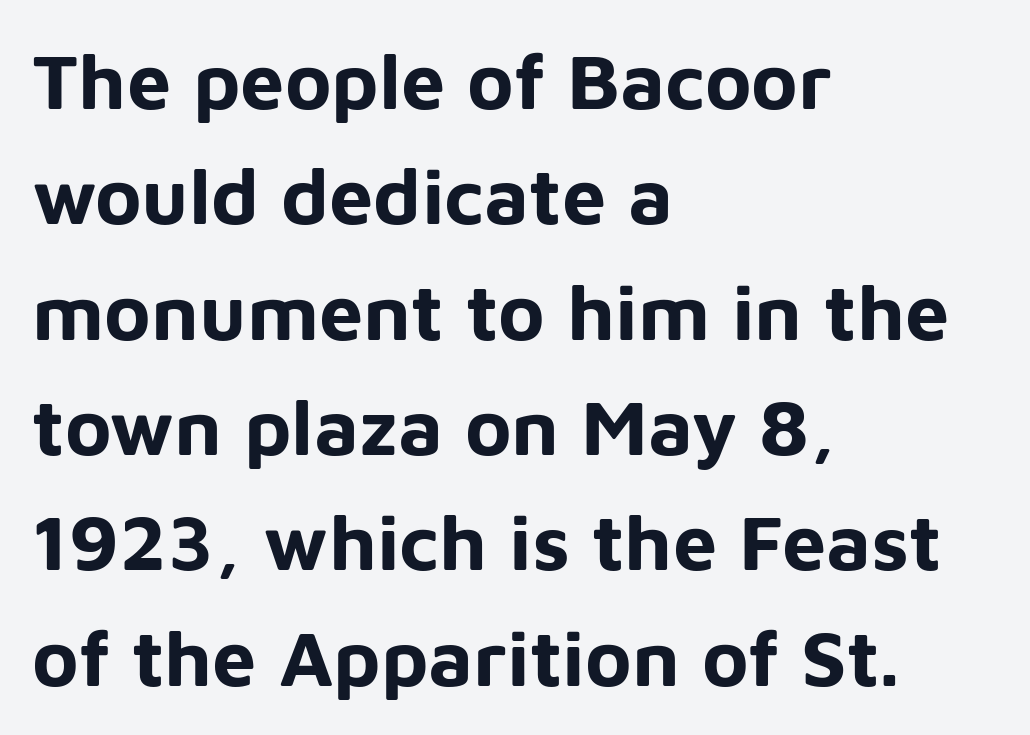
The image shows 79 px bold sans-serif type, upright; set left-aligned, normal line spacing (1.46x), normal letter spacing, not underlined; low stroke contrast and a medium x-height.
